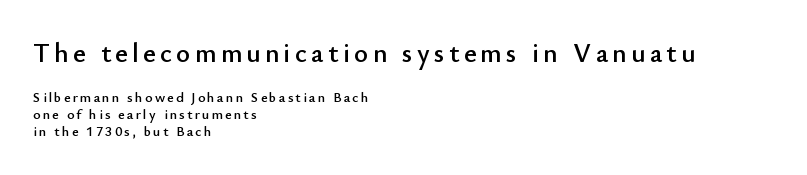
{"italic": "no", "underline": "no", "align": "left", "line_spacing_ratio": 1.21, "larger_block": "first", "size_ratio": 1.93, "glyph_px": 27}
